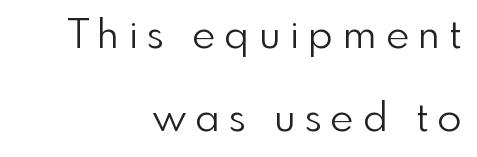
Q: Is the text bold? A: No.
Q: Is the text italic (slanted)? A: No, it is upright.
Q: Is the typeface a serif or a sans-serif typeface? A: Sans-serif.
Q: Is the text underlined? A: No.
Q: How is the paragraph aligned? A: Right-aligned.
Q: Is the spacing between letters normal or unusually wide? A: Unusually wide.
Q: Is the spacing between lines tight, normal or loose? A: Loose.
Q: Width (condensed, normal, or wide)? A: Normal.
Q: x-height? A: Small.
Q: Monospaced? A: No.
